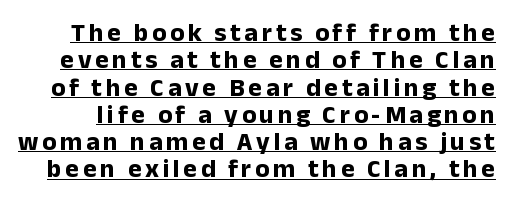
The image shows 26 px bold type, upright; set tight line spacing (1.05x), underlined.
